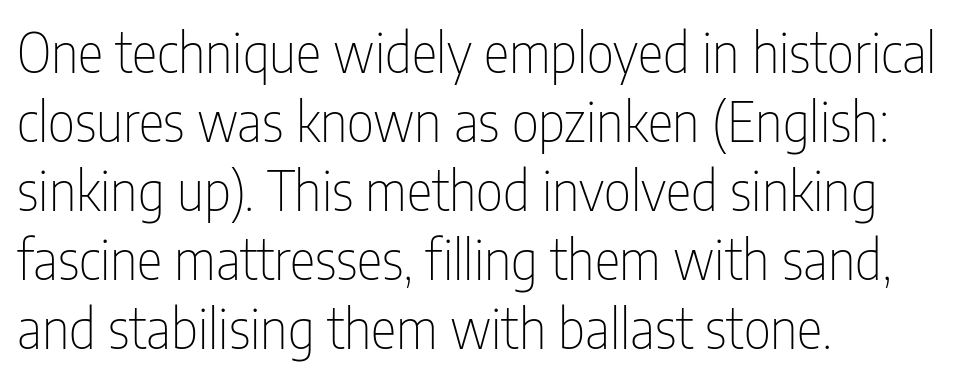
Q: Is the text bold? A: No.
Q: Is the text italic (slanted)? A: No, it is upright.
Q: Is the typeface a serif or a sans-serif typeface? A: Sans-serif.
Q: Is the text underlined? A: No.
Q: How is the paragraph aligned? A: Left-aligned.
Q: Is the spacing between letters normal or unusually wide? A: Normal.
Q: Is the spacing between lines tight, normal or loose? A: Normal.
Q: Width (condensed, normal, or wide)? A: Condensed.
Q: Stroke contrast? A: Low.
Q: x-height? A: Medium.
Q: Monospaced? A: No.
